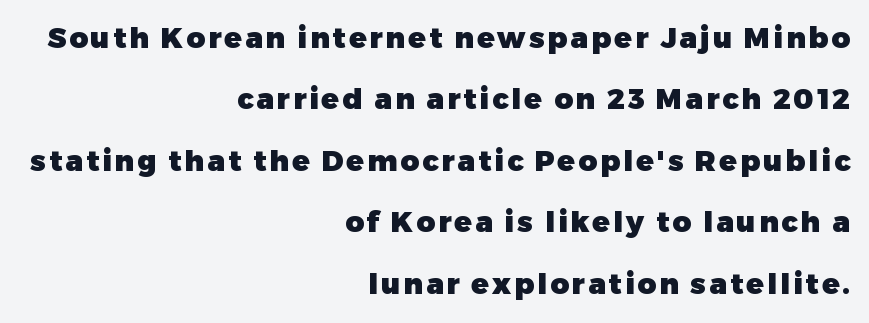
{"serif": "no", "italic": "no", "bold": "yes", "weight": "heavy", "width": "normal", "stroke_contrast": "low", "x_height": "medium", "monospaced": "no", "underline": "no", "align": "right", "line_spacing": "loose", "line_spacing_ratio": 2.12, "glyph_px": 29}
